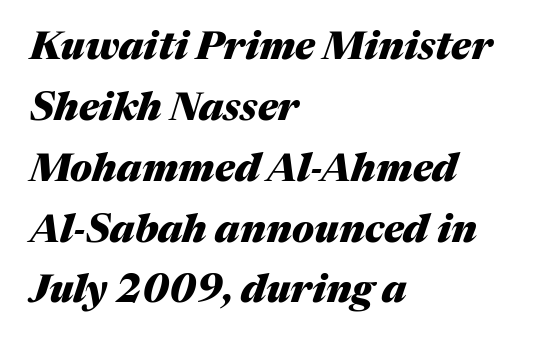
{"italic": "yes", "lean": "right", "slant_degrees": 17, "bold": "yes", "weight": "heavy", "width": "normal", "stroke_contrast": "medium", "x_height": "medium", "monospaced": "no", "underline": "no", "align": "left", "line_spacing": "normal", "line_spacing_ratio": 1.56, "letter_spacing": "normal", "letter_spacing_em": 0.0, "glyph_px": 39}
